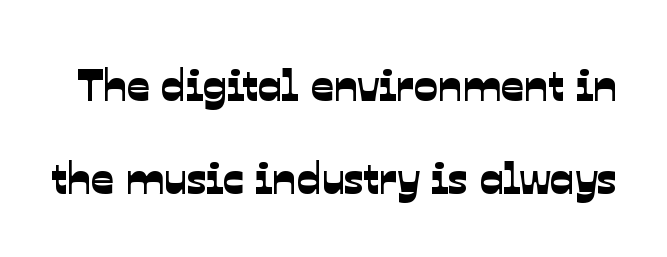
The image shows 45 px sans-serif type; set loose line spacing (2.06x), normal letter spacing, not underlined; low stroke contrast and a medium x-height.
